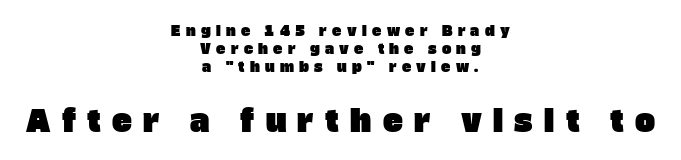
Q: Is the typeface a serif or a sans-serif typeface? A: Sans-serif.
Q: Is the text underlined? A: No.
Q: How is the paragraph aligned? A: Centered.
Q: Is the spacing between letters normal or unusually wide? A: Unusually wide.
Q: Is the spacing between lines tight, normal or loose? A: Normal.
Q: Which block of text is set in a larger size, the first (top) or the second (bottom)? A: The second (bottom) one.
Q: Width (condensed, normal, or wide)? A: Normal.
Q: Stroke contrast? A: Low.
Q: x-height? A: Large.
Q: Monospaced? A: No.
